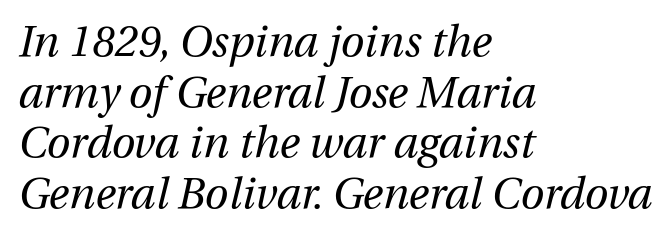
The characters are drawn with everyday or finer stroke widths. The horizontal fit of the characters is conventional and even. Visually the block forms a straight wall on the left and a jagged coastline on the right. Descender tails drop into unmarked territory.
